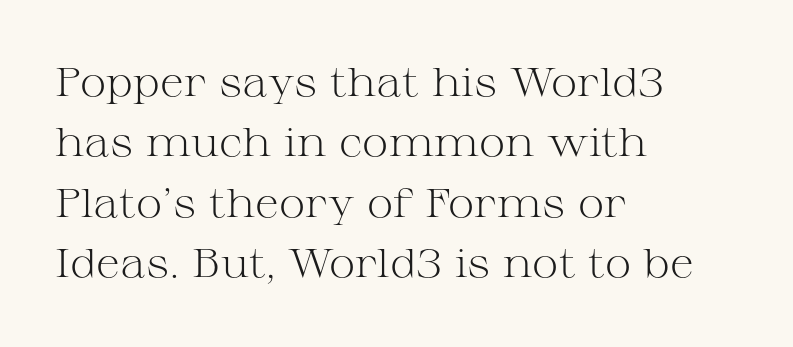
Q: Is the text bold? A: No.
Q: Is the text italic (slanted)? A: No, it is upright.
Q: Is the typeface a serif or a sans-serif typeface? A: Serif.
Q: Is the text underlined? A: No.
Q: How is the paragraph aligned? A: Left-aligned.
Q: Is the spacing between letters normal or unusually wide? A: Normal.
Q: Is the spacing between lines tight, normal or loose? A: Normal.
Q: Width (condensed, normal, or wide)? A: Wide.
Q: Stroke contrast? A: Medium.
Q: x-height? A: Medium.
Q: Monospaced? A: No.
